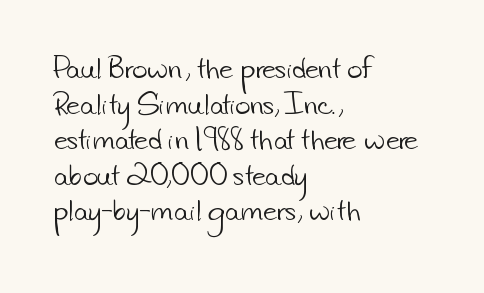
{"bold": "no", "underline": "no", "align": "left", "line_spacing": "normal", "line_spacing_ratio": 1.37, "letter_spacing": "normal", "letter_spacing_em": 0.0, "glyph_px": 26}
